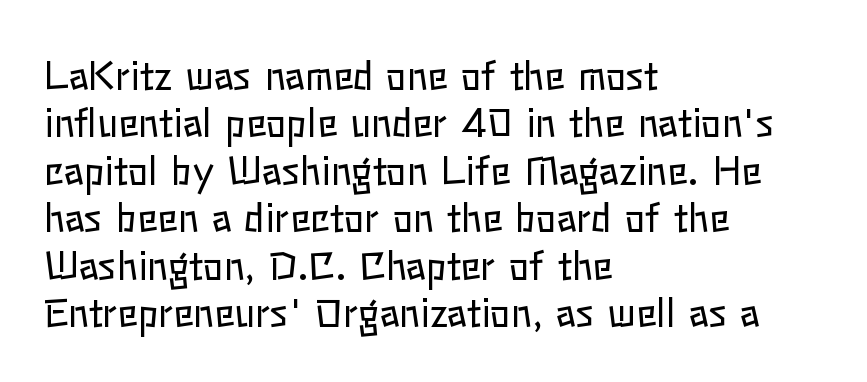
The image shows 38 px regular-weight type, upright; set left-aligned, normal line spacing (1.25x), normal letter spacing, not underlined; low stroke contrast and a medium x-height.
